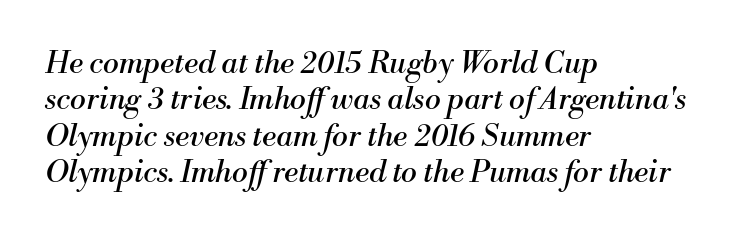
{"serif": "yes", "italic": "yes", "lean": "right", "slant_degrees": 13, "bold": "no", "weight": "regular", "width": "normal", "stroke_contrast": "medium", "x_height": "small", "monospaced": "no", "underline": "no", "align": "left", "line_spacing_ratio": 1.21, "letter_spacing": "normal", "letter_spacing_em": 0.0, "glyph_px": 30}
